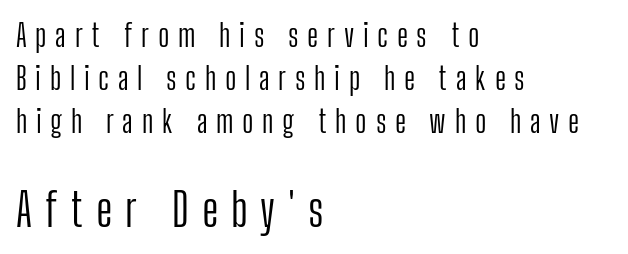
{"serif": "no", "italic": "no", "bold": "no", "weight": "light", "width": "condensed", "stroke_contrast": "low", "x_height": "medium", "monospaced": "no", "underline": "no", "align": "left", "line_spacing": "normal", "line_spacing_ratio": 1.38, "letter_spacing": "wide", "letter_spacing_em": 0.28, "larger_block": "second", "size_ratio": 1.48, "glyph_px": 46}
